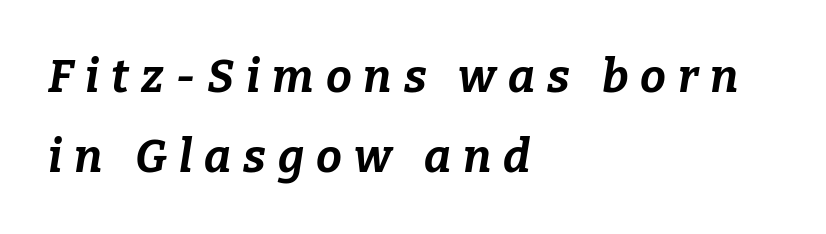
In terms of posture, this sample is oblique. Someone cranked the tracking dial way up on this one. The typesetting leans heavy: a genuine bold. Does the copy run flush right? No — it runs flush left.
